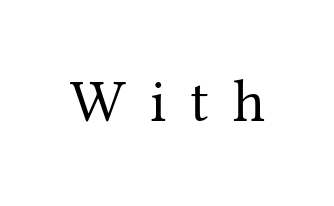
No chunkiness to these letters — they're not bold. Rule under the text: the space is simply empty. When letters stand straight like this, we call the style roman or upright. Character widths vary here, with narrow letters taking less room than wide ones. Serif or sans? Serif — the stroke terminals have little feet. Here the glyphs are tracked loosely, breaking word shapes into spaced letters.
